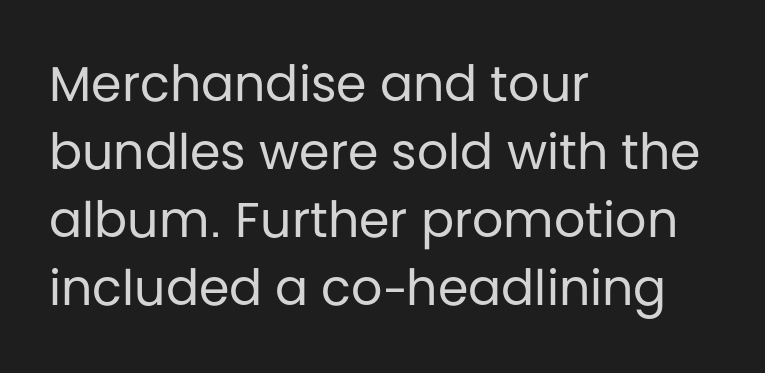
Stroke terminals: plain, sans-serif. One glance says typical: line gaps are just what's usual. This sample has the flowing, uneven cadence of proportional lettering. Italic: no, the glyphs are upright roman. Does the copy run flush right? No — it runs flush left.
